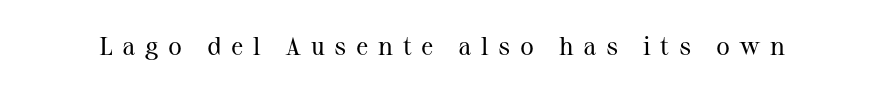
Tracking here is generous; glyphs stand well apart from one another. The weight tops out at a normal text grade. Do the letters lean? They stand straight. The space directly below the letters is spotless.
